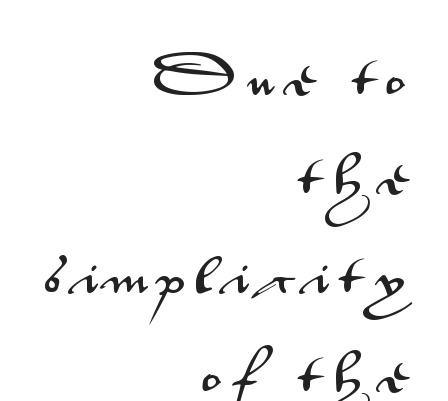
The characters display no serif detailing; their extremities are plain. Clear beneath every line of the passage. Line endings align vertically; line beginnings do not. Proportional: the letters do not fall into vertical columns.
